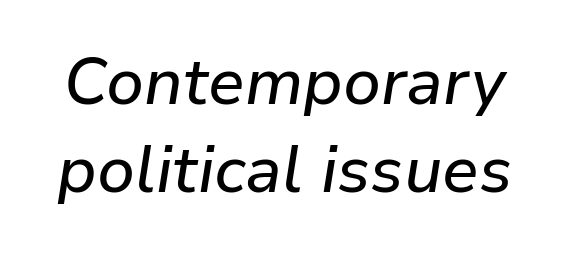
{"italic": "yes", "lean": "right", "slant_degrees": 9, "width": "normal", "stroke_contrast": "low", "x_height": "medium", "monospaced": "no", "underline": "no", "line_spacing": "normal", "line_spacing_ratio": 1.36, "letter_spacing": "normal", "letter_spacing_em": 0.0, "glyph_px": 65}
